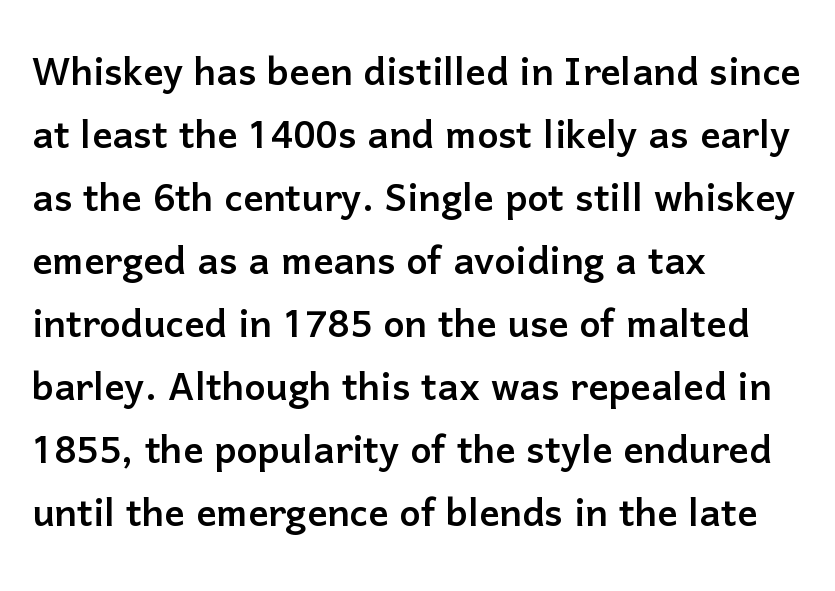
The image shows 50 px sans-serif type, upright; set left-aligned, normal line spacing (1.26x), normal letter spacing, not underlined; low stroke contrast and a medium x-height.
